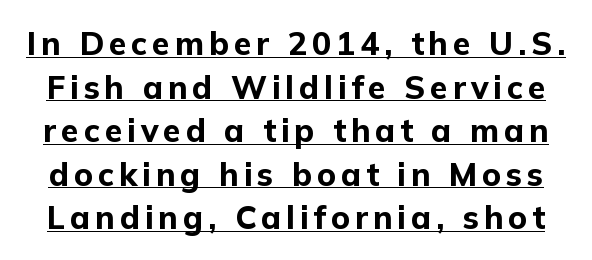
{"serif": "no", "italic": "no", "bold": "yes", "weight": "bold", "width": "normal", "stroke_contrast": "low", "x_height": "medium", "monospaced": "no", "underline": "yes", "line_spacing": "normal", "line_spacing_ratio": 1.36, "glyph_px": 32}
